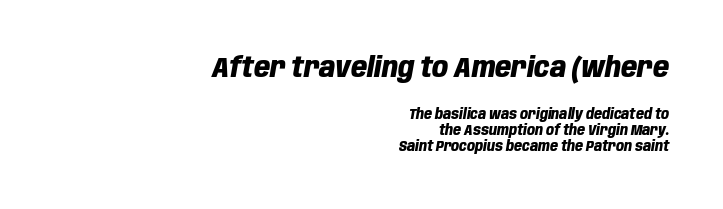
In terms of posture, this sample is oblique. Is the block centered? No — it sits flush against the right margin. Compared with an ordinary text face, these strokes are far heavier — a full bold. Here the designer chose a conventional face with non-uniform glyph widths. This layout puts the oversized block above and the modest block below. Baseline-to-baseline distance is barely more than the letter height.
